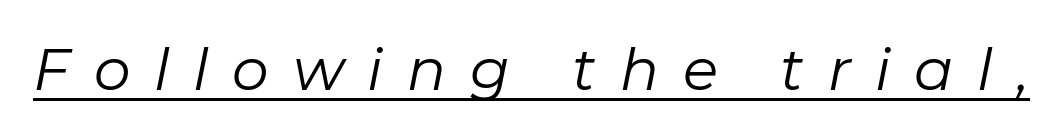
The image shows 58 px regular-weight type, italic (leaning right); set unusually wide letter spacing (+0.41 em), underlined; low stroke contrast and a medium x-height.
